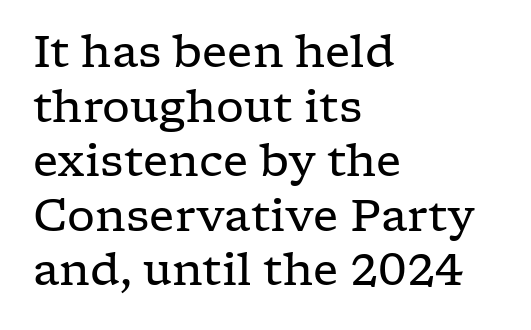
The image shows 44 px regular-weight, wide serif type, upright; set left-aligned, line spacing 1.24x, normal letter spacing, not underlined; low stroke contrast and a medium x-height.
